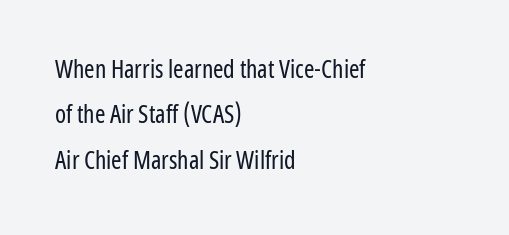
No word sits above an underline. Between one letter and the next there's only the usual sliver of space. On a weight scale, this lands at 450 or below. The lettering stays uniformly vertical, giving the passage a roman look.
